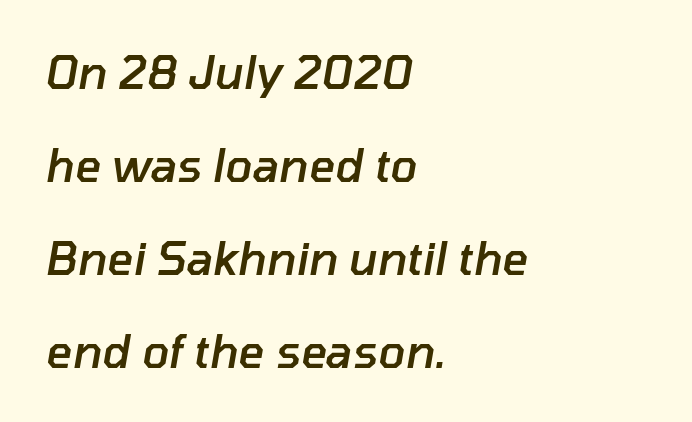
In terms of letterspacing, this is plain default setting. This sample has the flowing, uneven cadence of proportional lettering. The rendering uses a large line-height, opening up the rows. Italic? Definitely — the glyphs are oblique. This is the in-between weight designers call semibold or demi.
